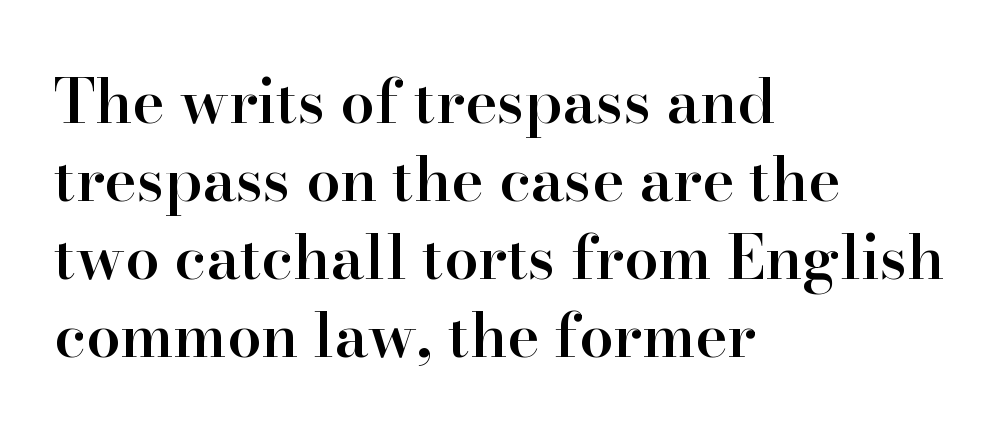
The image shows 61 px semibold serif type, upright; set left-aligned, normal line spacing (1.28x), normal letter spacing, not underlined; high stroke contrast and a small x-height.
